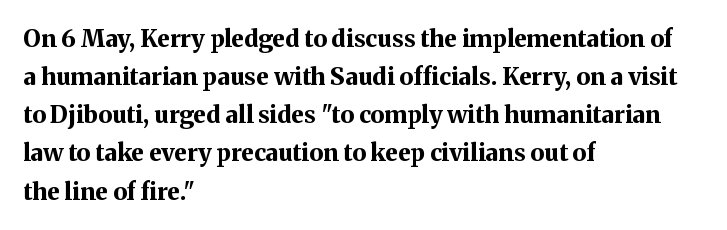
{"italic": "no", "bold": "yes", "underline": "no", "align": "left", "line_spacing": "normal", "line_spacing_ratio": 1.59, "letter_spacing": "normal", "letter_spacing_em": 0.0, "glyph_px": 24}
